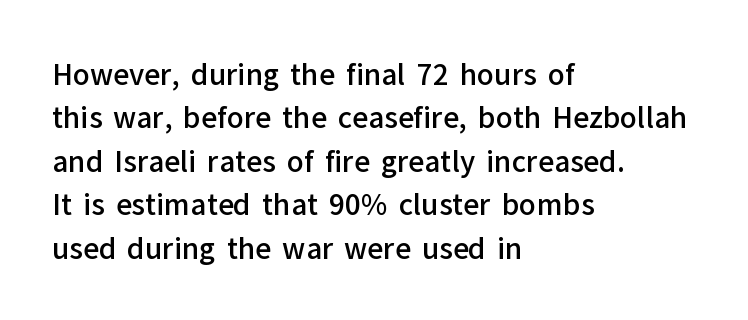
This sample uses an upright cut, with every glyph sitting square on the baseline. Regular leading. Proportional: the letters do not fall into vertical columns. Its strokes are somewhat broadened, the hallmark of semibold type.
